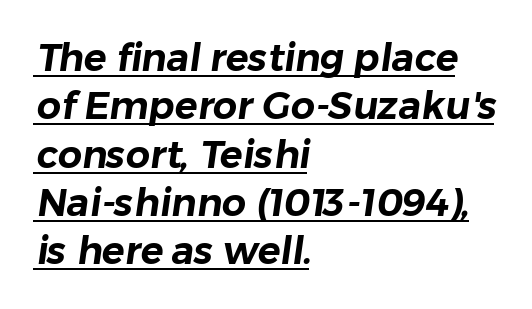
Decoration check: the copy is underlined. The designer left line spacing at the default. Visually the block forms a straight wall on the left and a jagged coastline on the right. You could not count columns in this text — the font is proportionally spaced. The characters display no serif detailing; their extremities are plain.
